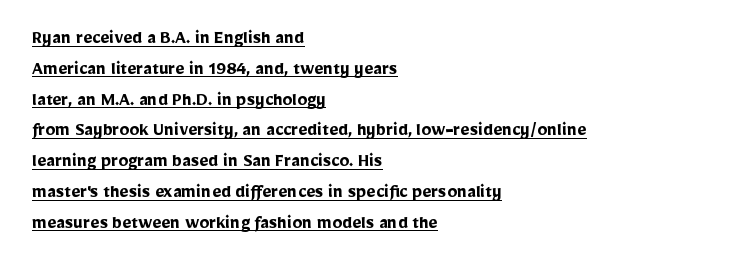
The characters look thick and weighty, a clear bold. Leftover space on each line is placed entirely after the last word. The lines sit at an ordinary, default distance from one another. Notice how a bar underscores the lettering throughout.
